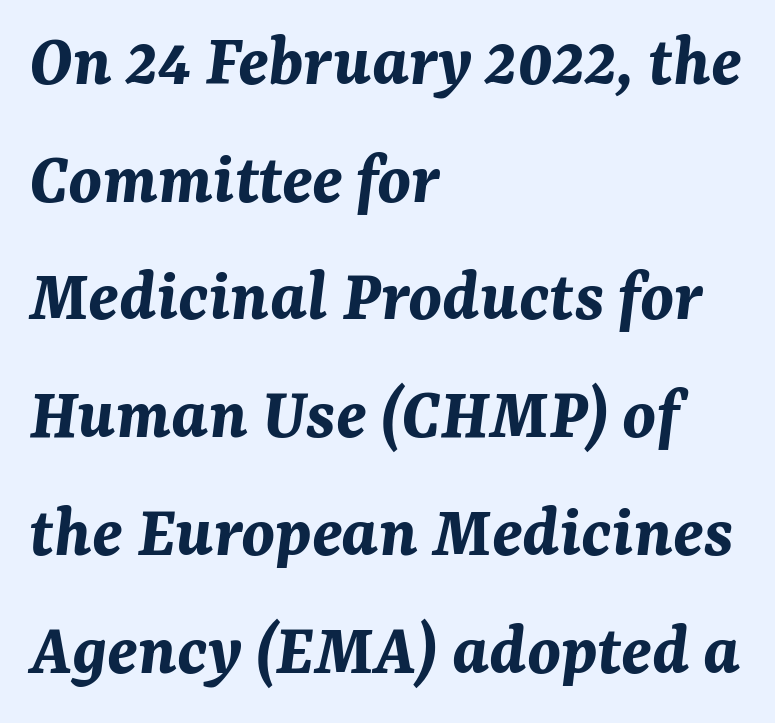
The image shows 75 px bold type, italic (leaning right); set left-aligned, normal line spacing (1.57x), normal letter spacing, not underlined; medium stroke contrast and a medium x-height.
